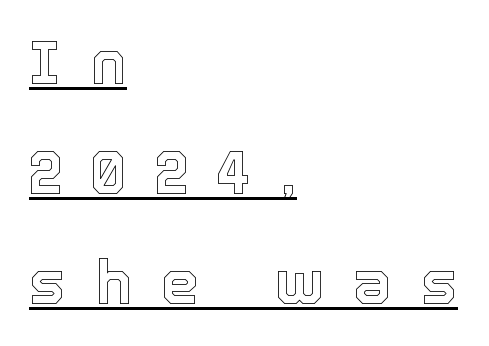
Q: Is the text italic (slanted)? A: No, it is upright.
Q: Is the text underlined? A: Yes.
Q: How is the paragraph aligned? A: Left-aligned.
Q: Is the spacing between letters normal or unusually wide? A: Unusually wide.
Q: Width (condensed, normal, or wide)? A: Normal.
Q: x-height? A: Medium.
Q: Monospaced? A: No.
